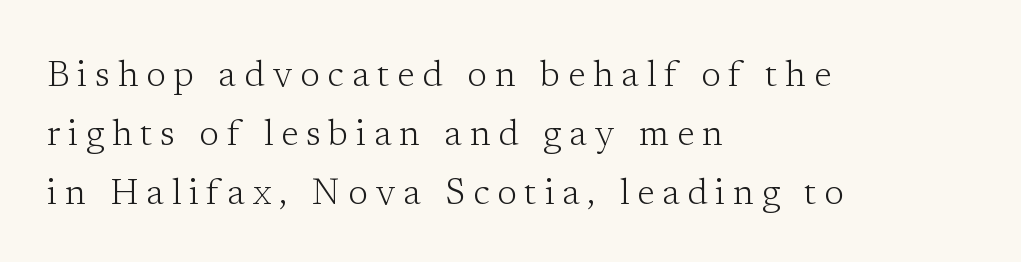
{"serif": "yes", "italic": "no", "bold": "no", "weight": "light", "width": "normal", "stroke_contrast": "low", "x_height": "medium", "monospaced": "no", "underline": "no", "align": "left", "line_spacing": "normal", "line_spacing_ratio": 1.64, "letter_spacing": "wide", "letter_spacing_em": 0.22, "glyph_px": 36}
